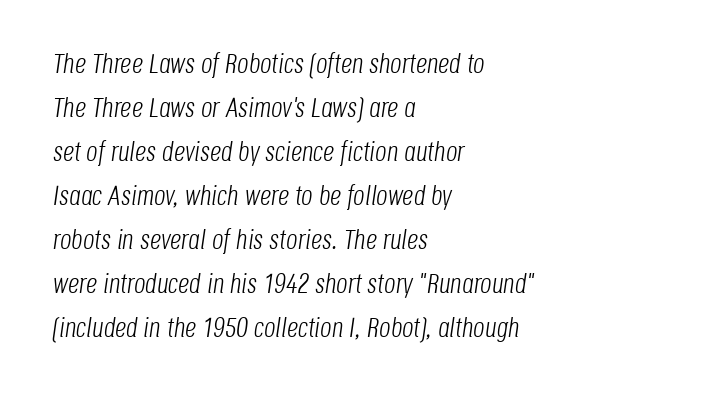
Q: Is the text bold? A: No.
Q: Is the text italic (slanted)? A: Yes, it leans right by about 8 degrees.
Q: Is the text underlined? A: No.
Q: How is the paragraph aligned? A: Left-aligned.
Q: Is the spacing between letters normal or unusually wide? A: Normal.
Q: Is the spacing between lines tight, normal or loose? A: Normal.
Q: Width (condensed, normal, or wide)? A: Condensed.
Q: Stroke contrast? A: Low.
Q: x-height? A: Large.
Q: Monospaced? A: No.
